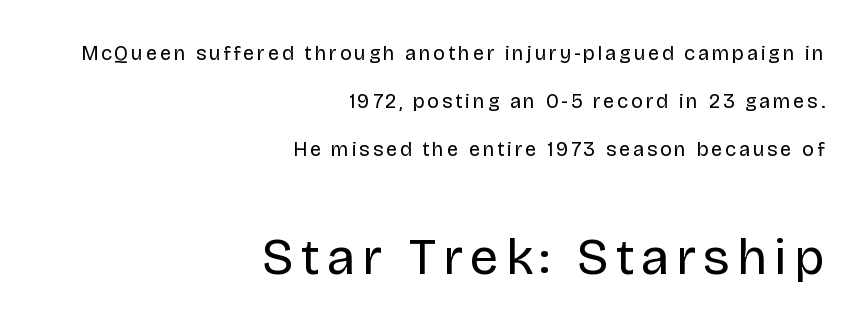
{"serif": "no", "italic": "no", "bold": "no", "weight": "regular", "width": "normal", "stroke_contrast": "low", "x_height": "large", "monospaced": "no", "underline": "no", "align": "right", "line_spacing": "loose", "line_spacing_ratio": 2.41, "larger_block": "second", "size_ratio": 2.55, "glyph_px": 51}
